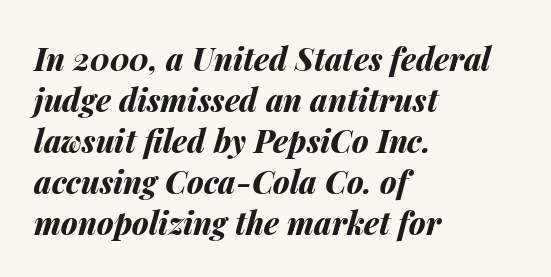
{"italic": "yes", "lean": "right", "slant_degrees": 14, "bold": "yes", "weight": "bold", "width": "normal", "stroke_contrast": "medium", "x_height": "medium", "monospaced": "no", "underline": "no", "align": "left", "line_spacing": "normal", "line_spacing_ratio": 1.32, "letter_spacing": "normal", "letter_spacing_em": 0.0, "glyph_px": 31}
